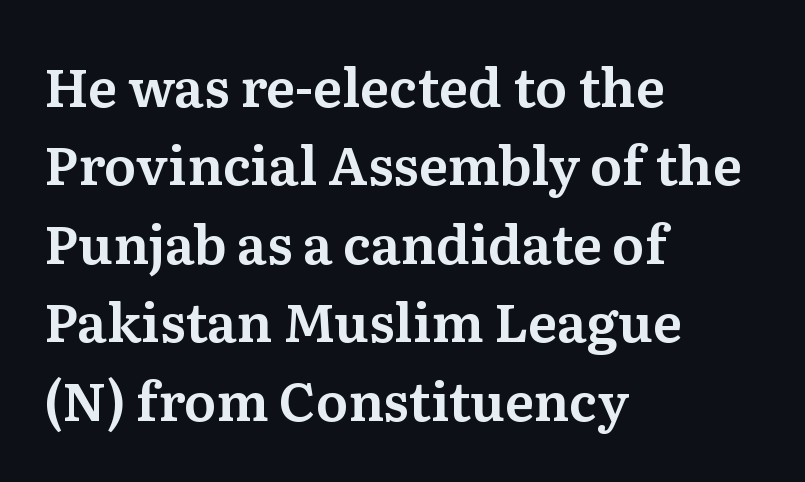
The image shows 53 px serif type, upright; set left-aligned, normal line spacing (1.48x), normal letter spacing, not underlined; medium stroke contrast and a medium x-height.
